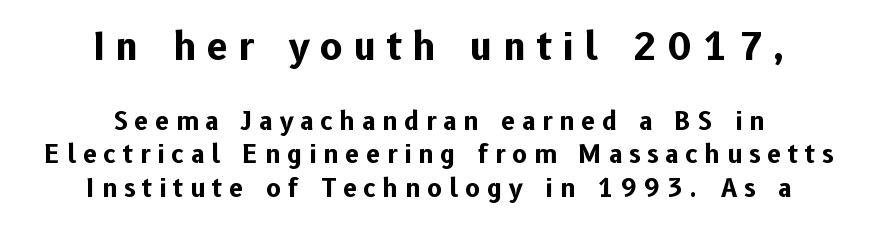
Q: Is the text bold? A: Yes.
Q: Is the text italic (slanted)? A: No, it is upright.
Q: Is the typeface a serif or a sans-serif typeface? A: Sans-serif.
Q: Is the text underlined? A: No.
Q: How is the paragraph aligned? A: Centered.
Q: Is the spacing between letters normal or unusually wide? A: Unusually wide.
Q: Is the spacing between lines tight, normal or loose? A: Normal.
Q: Which block of text is set in a larger size, the first (top) or the second (bottom)? A: The first (top) one.
Q: Width (condensed, normal, or wide)? A: Normal.
Q: Stroke contrast? A: Low.
Q: x-height? A: Medium.
Q: Monospaced? A: No.
